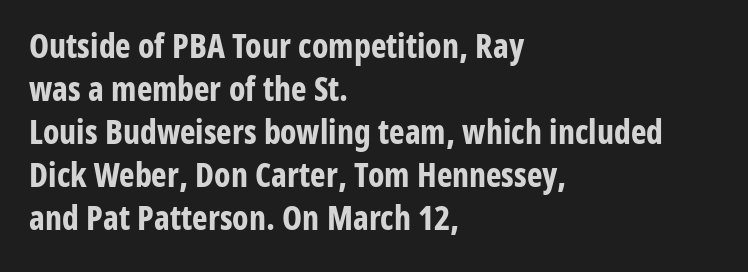
Q: Is the text bold? A: Yes.
Q: Is the text italic (slanted)? A: No, it is upright.
Q: Is the typeface a serif or a sans-serif typeface? A: Sans-serif.
Q: Is the text underlined? A: No.
Q: How is the paragraph aligned? A: Left-aligned.
Q: Is the spacing between letters normal or unusually wide? A: Normal.
Q: Is the spacing between lines tight, normal or loose? A: Normal.
Q: Width (condensed, normal, or wide)? A: Condensed.
Q: Stroke contrast? A: Low.
Q: x-height? A: Medium.
Q: Monospaced? A: No.
